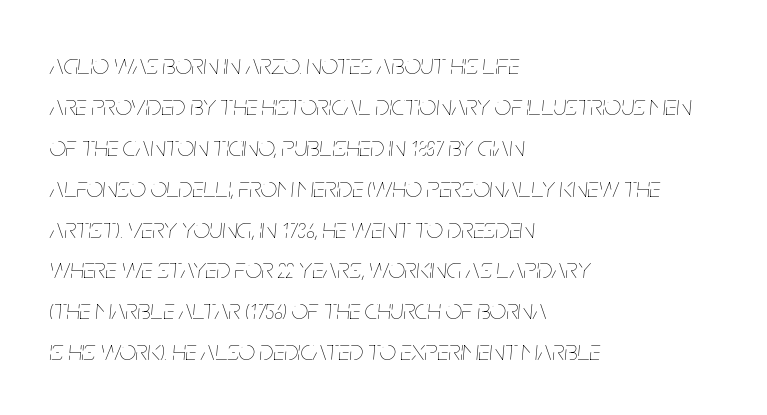
{"italic": "yes", "lean": "right", "slant_degrees": 5, "bold": "no", "weight": "thin", "width": "condensed", "stroke_contrast": "low", "x_height": "large", "monospaced": "no", "underline": "no", "align": "left", "line_spacing": "normal", "line_spacing_ratio": 1.41, "letter_spacing": "normal", "letter_spacing_em": 0.0, "glyph_px": 29}
